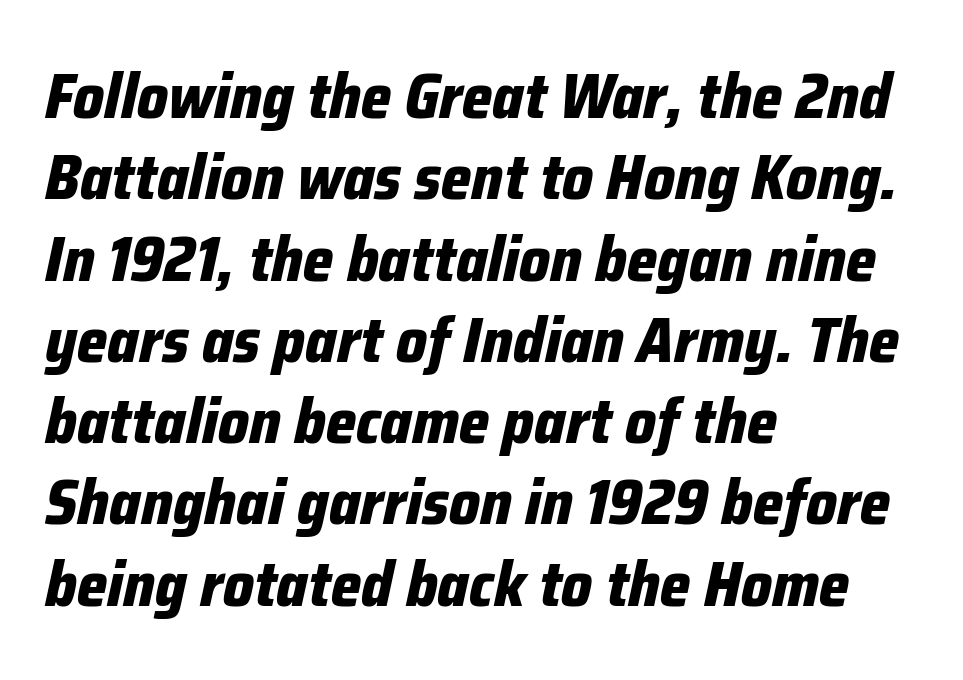
{"italic": "yes", "lean": "right", "slant_degrees": 12, "bold": "yes", "weight": "bold", "width": "condensed", "stroke_contrast": "low", "x_height": "medium", "monospaced": "no", "underline": "no", "align": "left", "line_spacing": "normal", "line_spacing_ratio": 1.27, "letter_spacing": "normal", "letter_spacing_em": 0.0, "glyph_px": 64}
